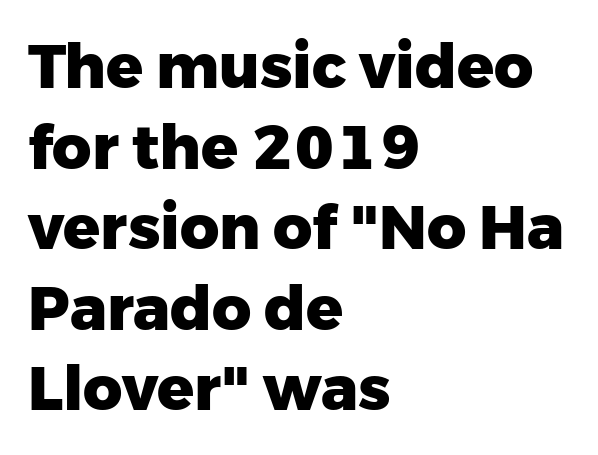
The image shows 61 px heavy sans-serif type, upright; set left-aligned, normal line spacing (1.32x), normal letter spacing, not underlined; low stroke contrast and a medium x-height.
